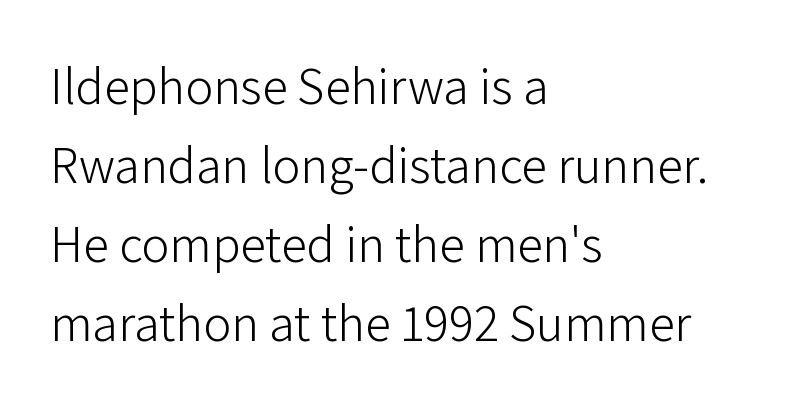
The image shows 52 px light sans-serif type, upright; set left-aligned, normal line spacing (1.52x), normal letter spacing, not underlined; low stroke contrast and a medium x-height.
